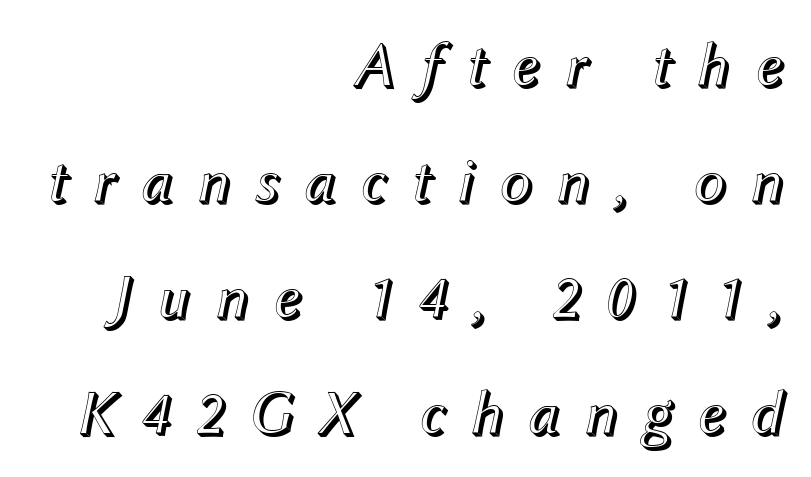
The face used here is proportionally spaced, like ordinary book or web type. Yep, that's italic — everything's leaning. Is the letter spacing exaggerated? Yes — the characters are pushed far apart. Line endings align vertically; line beginnings do not. The glyphs are unaccompanied by any horizontal stroke below them.
